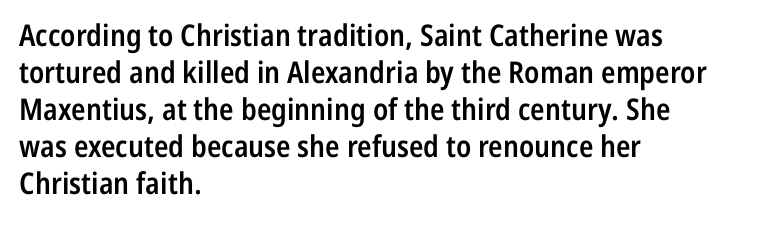
{"serif": "no", "italic": "no", "bold": "semi", "weight": "semibold", "width": "condensed", "stroke_contrast": "low", "x_height": "medium", "monospaced": "no", "underline": "no", "align": "left", "line_spacing_ratio": 1.23, "letter_spacing": "normal", "letter_spacing_em": 0.0, "glyph_px": 30}
